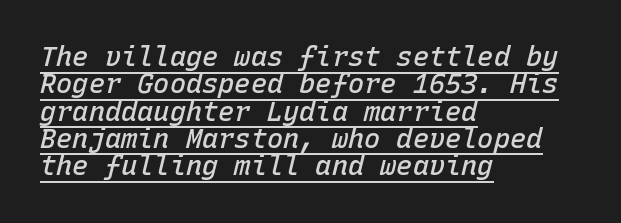
The image shows 27 px text type, italic (leaning right); set left-aligned, tight line spacing (1.01x), normal letter spacing, underlined.
